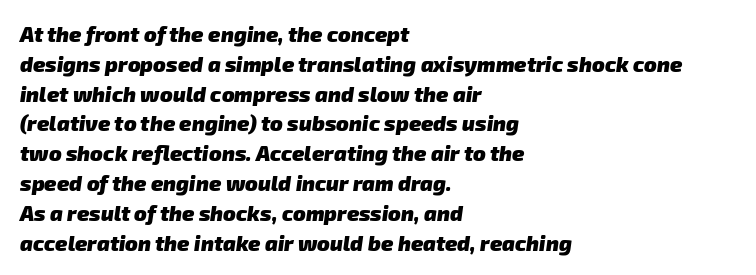
{"bold": "yes", "underline": "no", "align": "left", "line_spacing": "normal", "line_spacing_ratio": 1.42, "letter_spacing": "normal", "letter_spacing_em": 0.0, "glyph_px": 21}
